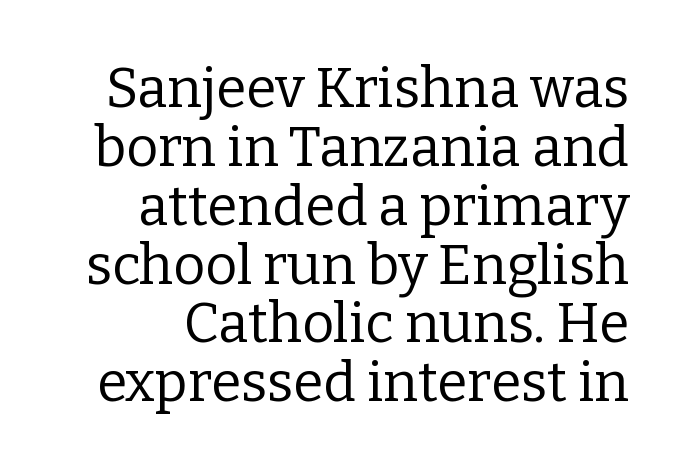
The image shows 55 px regular-weight serif type, upright; set tight line spacing (1.07x), normal letter spacing, not underlined; low stroke contrast and a medium x-height.
